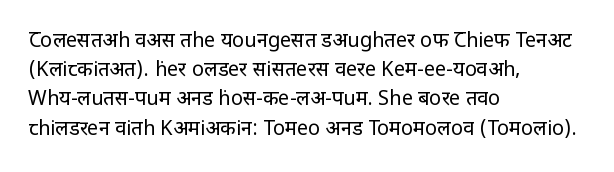
{"italic": "no", "bold": "no", "underline": "no", "align": "left", "line_spacing": "normal", "line_spacing_ratio": 1.46, "letter_spacing": "normal", "letter_spacing_em": 0.0, "glyph_px": 20}
